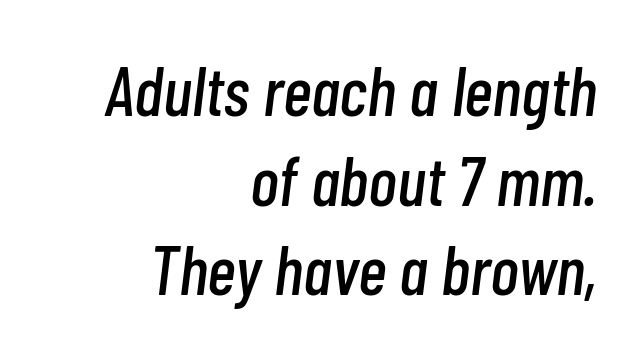
Quick note: interline space is typical. Nobody drew a line under any word here. Is this a fixed-width face? No — the glyphs have proportional, varying widths. The ragged edge is on the left, which tells us the setting is flush right.
